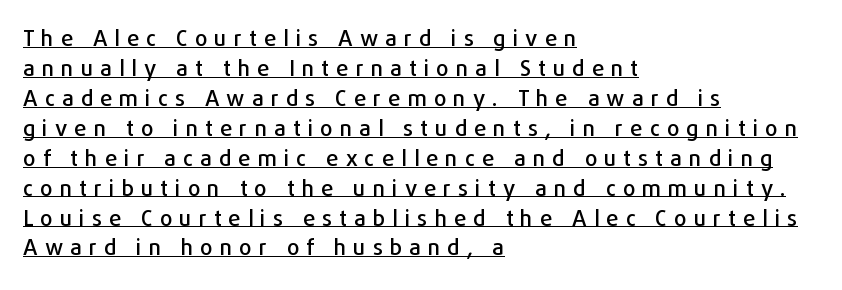
{"italic": "no", "underline": "yes", "align": "left", "line_spacing": "normal", "line_spacing_ratio": 1.36, "letter_spacing": "wide", "letter_spacing_em": 0.32, "glyph_px": 22}
